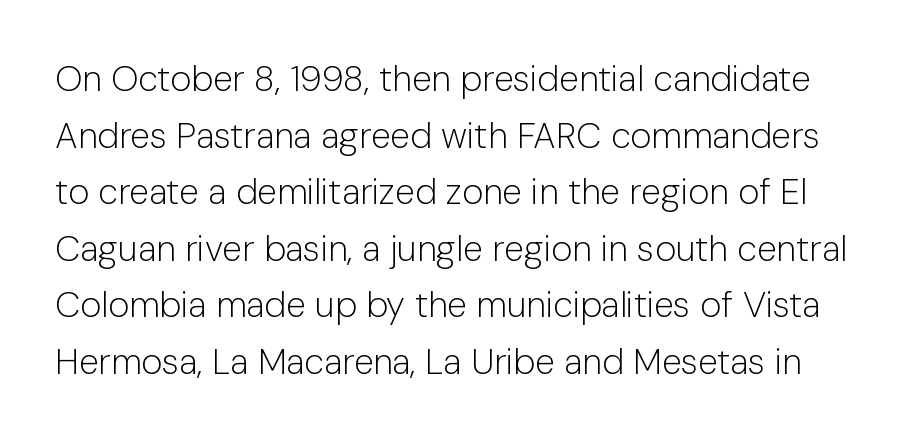
{"serif": "no", "italic": "no", "bold": "no", "weight": "light", "width": "normal", "stroke_contrast": "low", "x_height": "medium", "monospaced": "no", "underline": "no", "line_spacing": "normal", "line_spacing_ratio": 1.57, "letter_spacing": "normal", "letter_spacing_em": 0.0, "glyph_px": 36}
